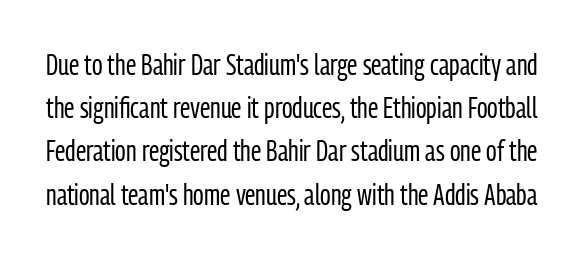
Notice how the stems are strictly vertical — no italics here. A typesetter would call this zero additional tracking. Here the designer chose a conventional face with non-uniform glyph widths. The rendering uses a moderate line-height, typical for paragraphs. Unbolded letterforms with no extra heft.
